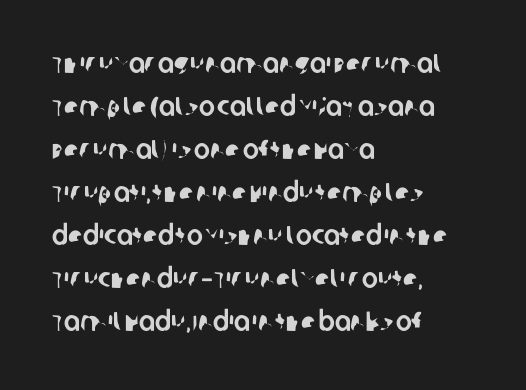
Q: Is the text underlined? A: No.
Q: How is the paragraph aligned? A: Left-aligned.
Q: Is the spacing between letters normal or unusually wide? A: Normal.
Q: Is the spacing between lines tight, normal or loose? A: Normal.
